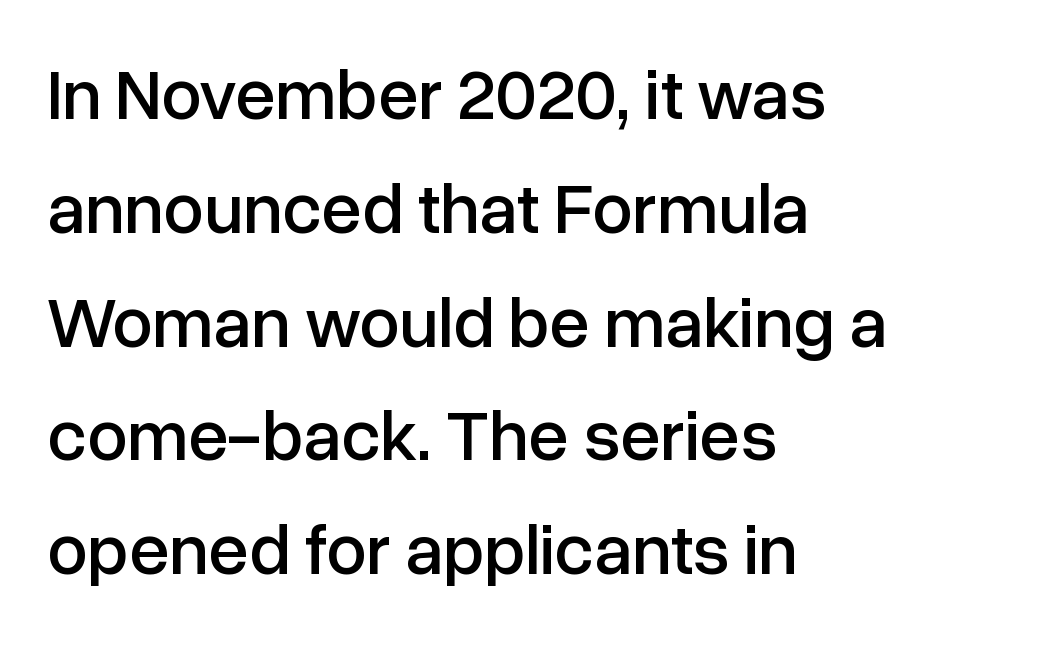
Tall strokes in this sample are plumb rather than angled. Think of a printed novel: that variable character pitch is what you see here. Nobody drew a line under any word here. Each letter's strokes conclude bluntly, with no projecting serifs. Notice how descenders clear the ascenders below comfortably — that's standard leading. Does the copy run flush right? No — it runs flush left.
